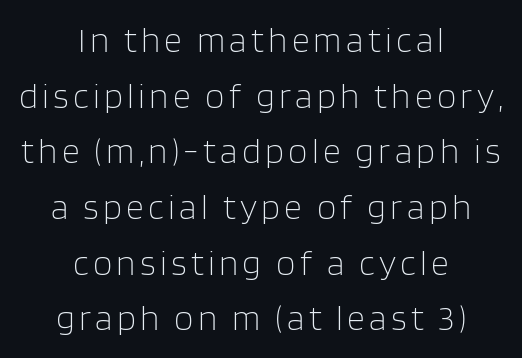
{"serif": "no", "italic": "no", "bold": "no", "weight": "light", "width": "normal", "stroke_contrast": "low", "x_height": "large", "monospaced": "no", "underline": "no", "align": "center", "line_spacing": "normal", "line_spacing_ratio": 1.59, "glyph_px": 35}
